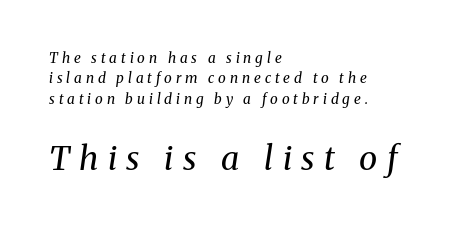
The image shows 33 px regular-weight serif type, italic (leaning right); set left-aligned, normal line spacing (1.46x), unusually wide letter spacing (+0.28 em), not underlined; the second (bottom) block is 2.36x larger; medium stroke contrast and a medium x-height.
